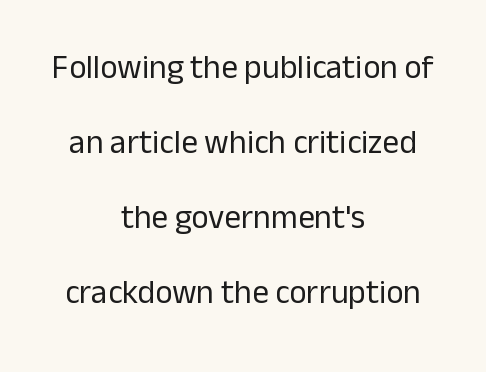
The image shows 33 px regular-weight sans-serif type, upright; set centered, loose line spacing (2.27x), normal letter spacing, not underlined; low stroke contrast and a medium x-height.
